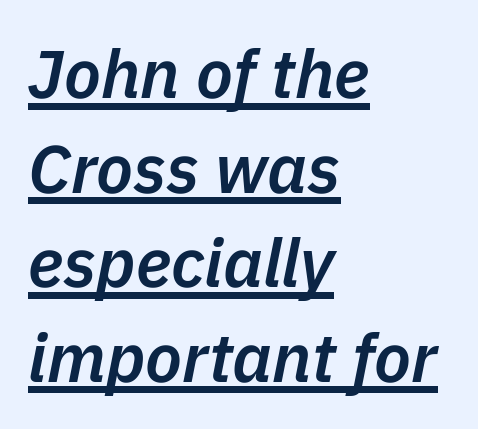
Q: Is the text bold? A: Semi-bold.
Q: Is the text italic (slanted)? A: Yes, it leans right by about 11 degrees.
Q: Is the text underlined? A: Yes.
Q: How is the paragraph aligned? A: Left-aligned.
Q: Is the spacing between letters normal or unusually wide? A: Normal.
Q: Is the spacing between lines tight, normal or loose? A: Normal.
Q: Width (condensed, normal, or wide)? A: Normal.
Q: Stroke contrast? A: Low.
Q: x-height? A: Medium.
Q: Monospaced? A: No.
